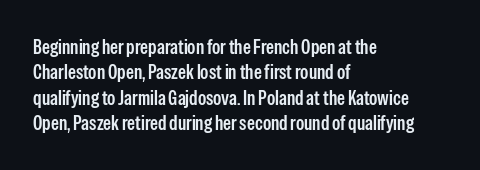
The image shows 20 px text type, upright; set left-aligned, normal line spacing (1.27x), normal letter spacing, not underlined.
